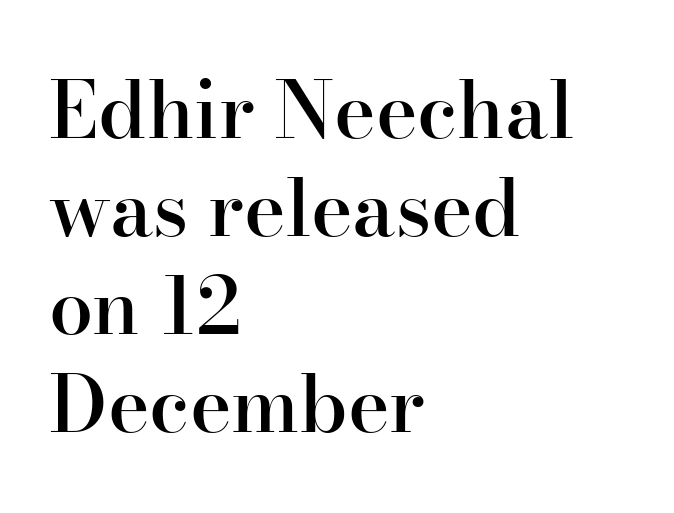
{"serif": "yes", "italic": "no", "bold": "semi", "weight": "semibold", "width": "normal", "stroke_contrast": "high", "x_height": "small", "monospaced": "no", "underline": "no", "align": "left", "line_spacing_ratio": 1.24, "letter_spacing": "normal", "letter_spacing_em": 0.0, "glyph_px": 79}
